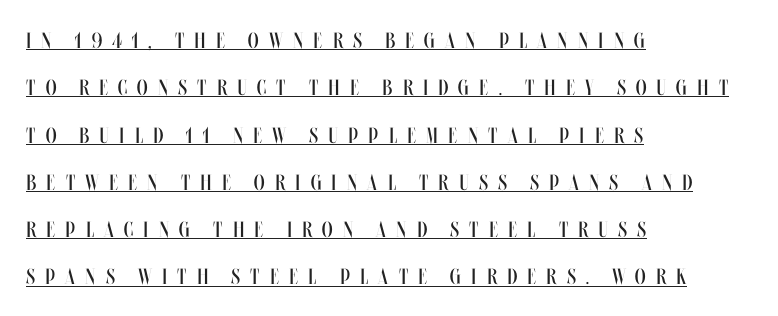
{"italic": "no", "bold": "no", "underline": "yes", "align": "left", "line_spacing": "loose", "line_spacing_ratio": 2.15, "letter_spacing": "wide", "letter_spacing_em": 0.46, "glyph_px": 22}
